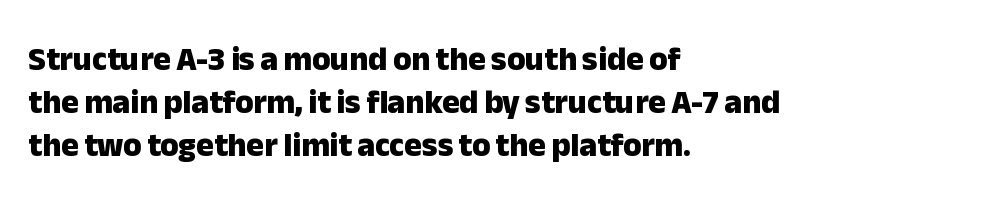
The image shows 33 px heavy sans-serif type, upright; set left-aligned, normal line spacing (1.3x), normal letter spacing, not underlined; low stroke contrast and a medium x-height.
